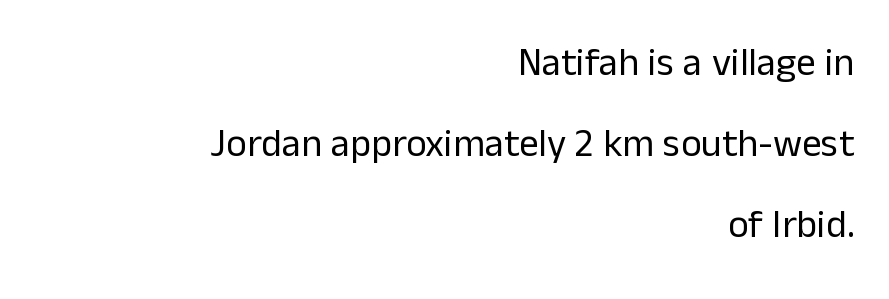
{"serif": "no", "italic": "no", "bold": "no", "weight": "regular", "width": "normal", "stroke_contrast": "low", "x_height": "medium", "monospaced": "no", "underline": "no", "align": "right", "line_spacing": "loose", "line_spacing_ratio": 2.08, "letter_spacing": "normal", "letter_spacing_em": 0.0, "glyph_px": 39}
